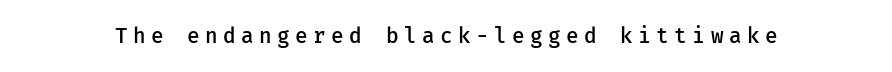
The image shows 21 px text type, upright; set unusually wide letter spacing (+0.26 em), not underlined.
